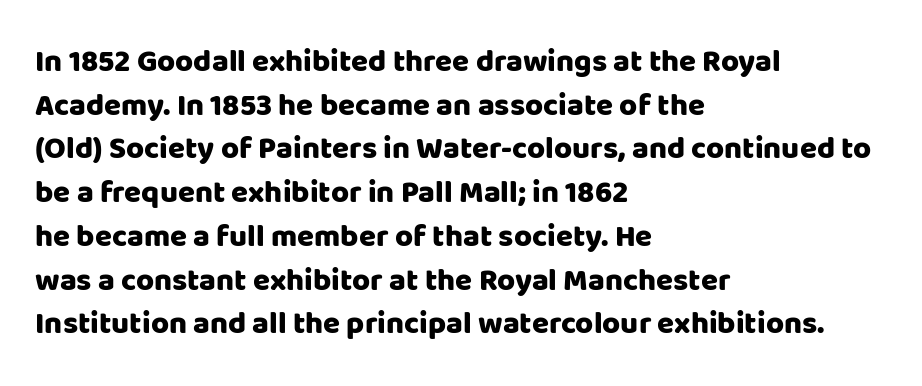
In terms of letterspacing, this is plain default setting. The area under the type is left untouched. The face used here is a sans, in the tradition of grotesques and geometrics. The letters stand straight up with perfectly vertical stems. These lines sit exactly where default settings would place them.
